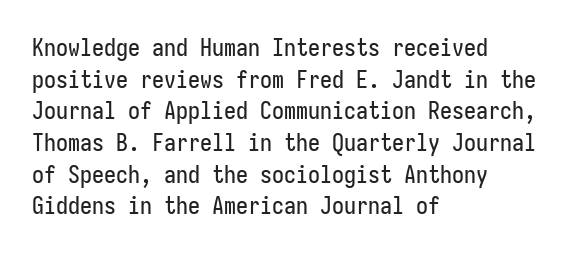
{"italic": "no", "underline": "no", "align": "left", "line_spacing": "normal", "line_spacing_ratio": 1.32, "letter_spacing": "normal", "letter_spacing_em": 0.0, "glyph_px": 24}
